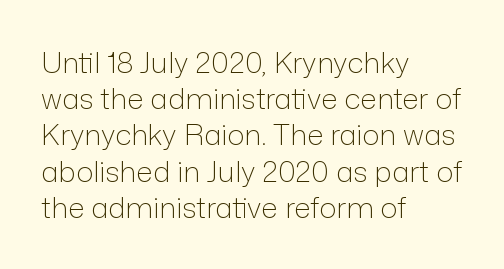
{"serif": "no", "italic": "no", "bold": "no", "weight": "light", "width": "normal", "stroke_contrast": "low", "x_height": "medium", "monospaced": "no", "underline": "no", "align": "left", "line_spacing": "normal", "line_spacing_ratio": 1.25, "letter_spacing": "normal", "letter_spacing_em": 0.0, "glyph_px": 29}
